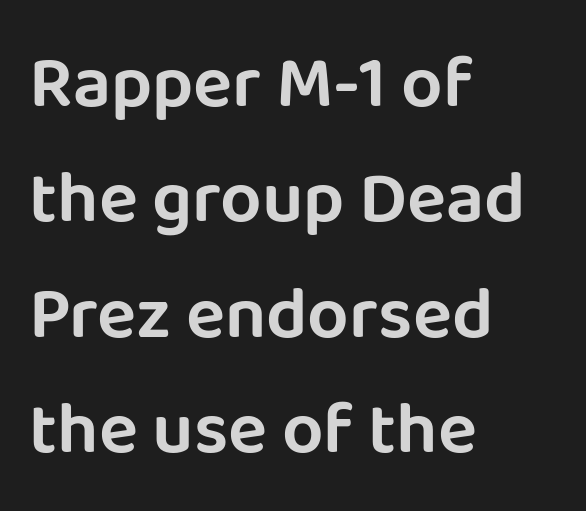
{"serif": "no", "italic": "no", "width": "normal", "stroke_contrast": "low", "x_height": "large", "monospaced": "no", "underline": "no", "align": "left", "line_spacing": "normal", "line_spacing_ratio": 1.58, "letter_spacing": "normal", "letter_spacing_em": 0.0, "glyph_px": 73}
